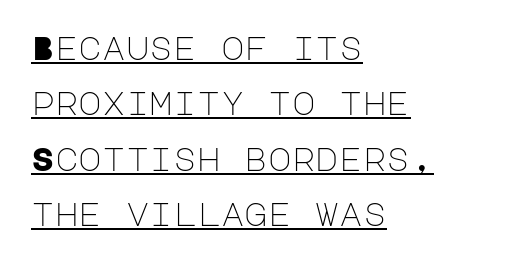
The image shows 32 px light sans-serif type, upright; set left-aligned, line spacing 1.73x, normal letter spacing, underlined; low stroke contrast and a large x-height.
